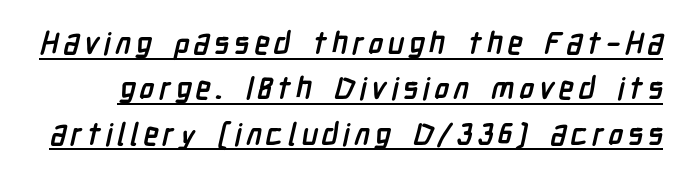
Q: Is the text bold? A: Yes.
Q: Is the typeface a serif or a sans-serif typeface? A: Sans-serif.
Q: Is the text underlined? A: Yes.
Q: Is the spacing between lines tight, normal or loose? A: Normal.
Q: Width (condensed, normal, or wide)? A: Condensed.
Q: Stroke contrast? A: Low.
Q: x-height? A: Medium.
Q: Monospaced? A: No.
